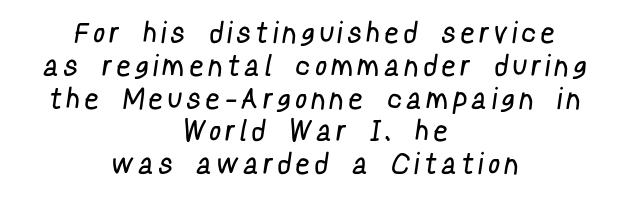
The image shows 29 px regular-weight, condensed sans-serif type; set centered, tight line spacing (1.13x), unusually wide letter spacing (+0.27 em), not underlined; low stroke contrast and a medium x-height.
